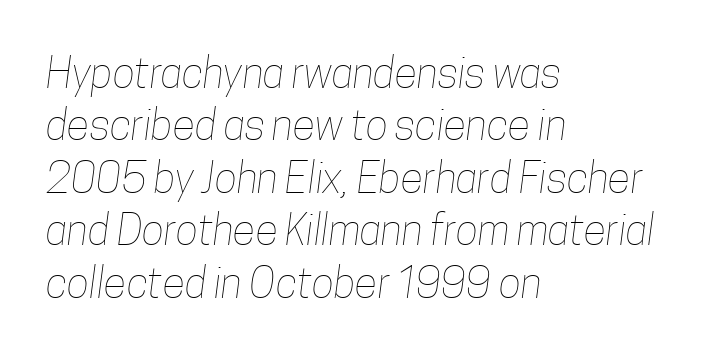
Stem width sits at or under what a default text font uses. Spacing verdict: proportional, widths tailored to each character. If you drew a ruler down the left edge, every line would touch it. Glance below the letters and you will spot only blank space.
